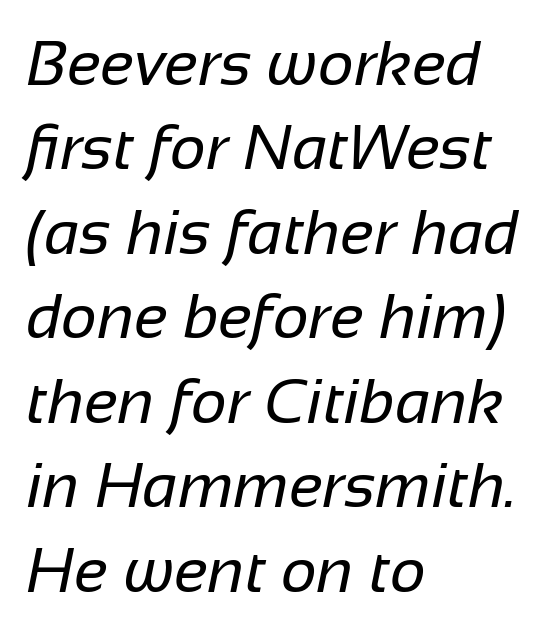
Nope, no serifs anywhere on these letters. Where is the straight margin? On the left. Vertical spacing — default. Character widths vary here, with narrow letters taking less room than wide ones. The baseline area is clear. The line texture is even and compact thanks to regular tracking.
